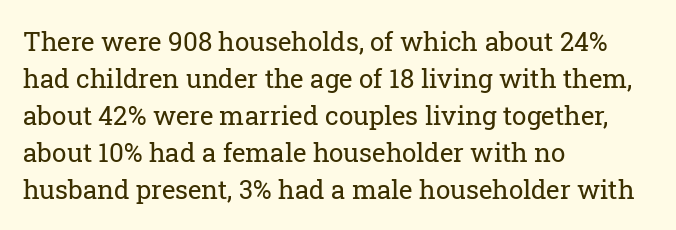
The image shows 26 px text type, upright; set left-aligned, normal line spacing (1.42x), normal letter spacing, not underlined.
